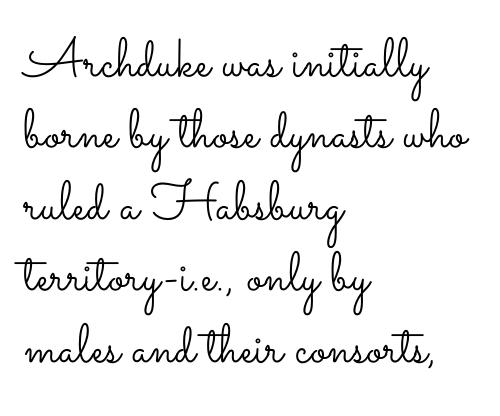
The image shows 55 px light, wide type; set left-aligned, normal line spacing (1.3x), normal letter spacing, not underlined; low stroke contrast and a small x-height.
